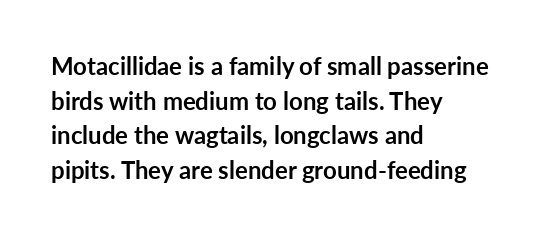
Q: Is the text bold? A: Yes.
Q: Is the text italic (slanted)? A: No, it is upright.
Q: Is the text underlined? A: No.
Q: How is the paragraph aligned? A: Left-aligned.
Q: Is the spacing between letters normal or unusually wide? A: Normal.
Q: Is the spacing between lines tight, normal or loose? A: Normal.
